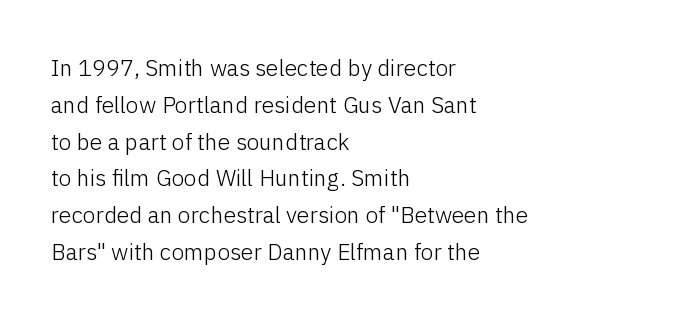
{"italic": "no", "bold": "no", "underline": "no", "align": "left", "line_spacing": "normal", "line_spacing_ratio": 1.6, "letter_spacing": "normal", "letter_spacing_em": 0.0, "glyph_px": 23}
